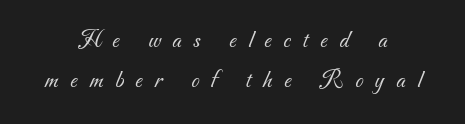
{"bold": "no", "underline": "no", "align": "center", "line_spacing": "normal", "line_spacing_ratio": 1.55, "letter_spacing": "wide", "letter_spacing_em": 0.46, "glyph_px": 26}
